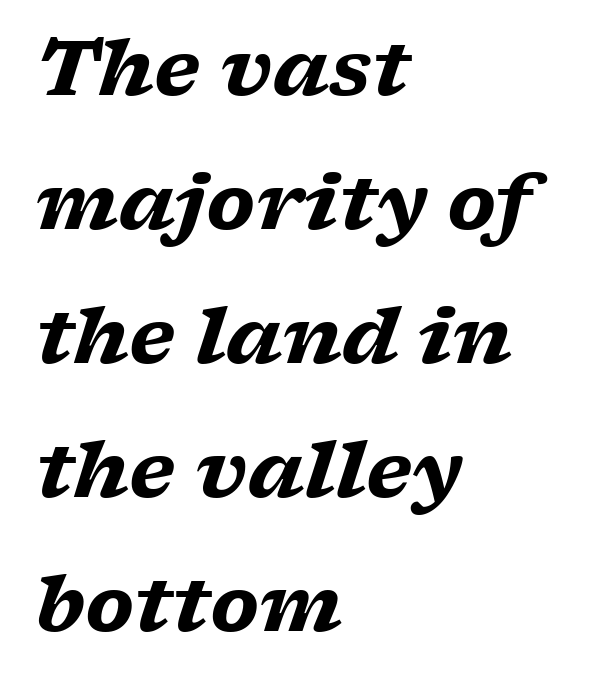
The image shows 77 px heavy, wide serif type, italic (leaning right); set left-aligned, line spacing 1.74x, normal letter spacing, not underlined; low stroke contrast and a medium x-height.
